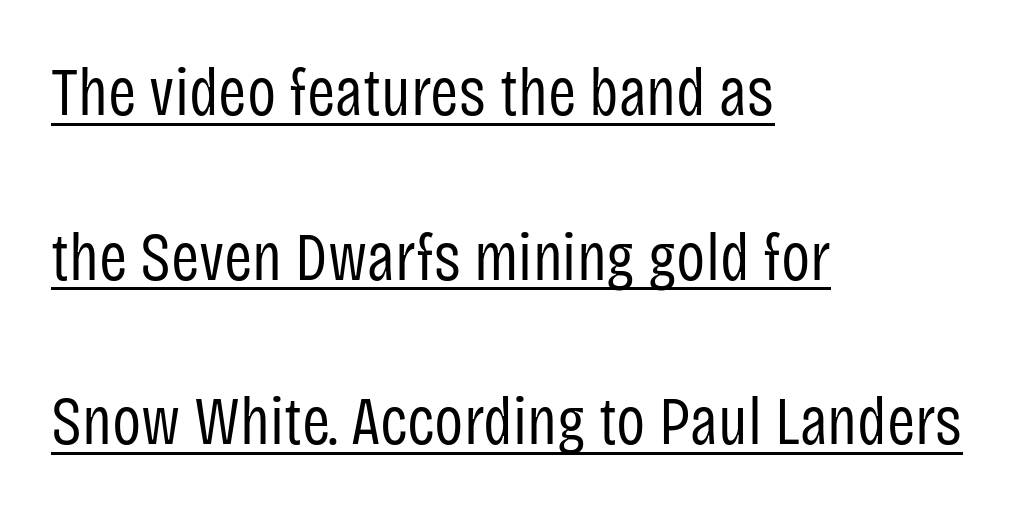
Q: Is the text bold? A: No.
Q: Is the text italic (slanted)? A: No, it is upright.
Q: Is the typeface a serif or a sans-serif typeface? A: Sans-serif.
Q: Is the text underlined? A: Yes.
Q: How is the paragraph aligned? A: Left-aligned.
Q: Is the spacing between letters normal or unusually wide? A: Normal.
Q: Is the spacing between lines tight, normal or loose? A: Loose.
Q: Width (condensed, normal, or wide)? A: Condensed.
Q: Stroke contrast? A: Low.
Q: x-height? A: Large.
Q: Monospaced? A: No.
